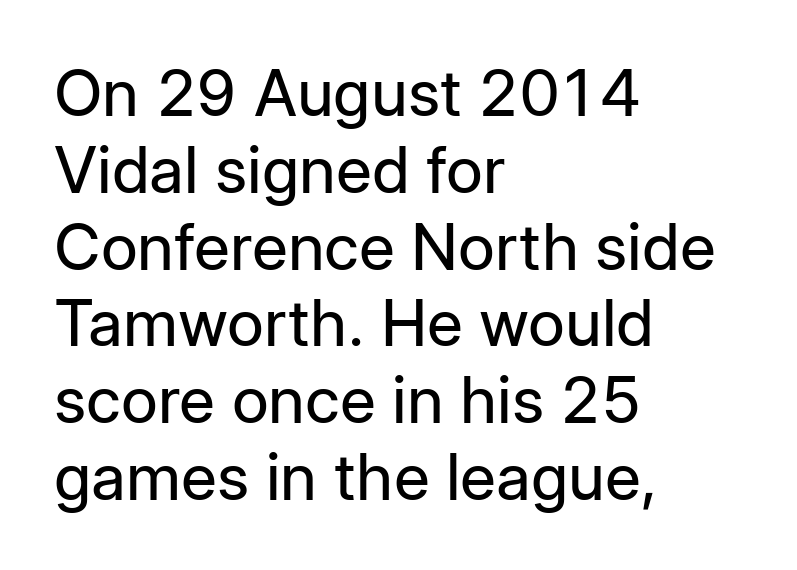
Q: Is the text bold? A: No.
Q: Is the text italic (slanted)? A: No, it is upright.
Q: Is the typeface a serif or a sans-serif typeface? A: Sans-serif.
Q: Is the text underlined? A: No.
Q: How is the paragraph aligned? A: Left-aligned.
Q: Is the spacing between letters normal or unusually wide? A: Normal.
Q: Width (condensed, normal, or wide)? A: Normal.
Q: Stroke contrast? A: Low.
Q: x-height? A: Medium.
Q: Monospaced? A: No.
